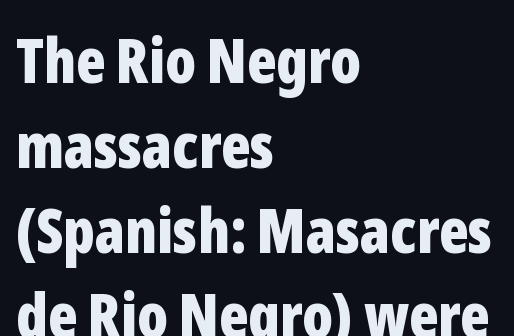
{"serif": "no", "italic": "no", "bold": "yes", "weight": "bold", "width": "condensed", "stroke_contrast": "low", "x_height": "medium", "monospaced": "no", "underline": "no", "align": "left", "line_spacing": "normal", "line_spacing_ratio": 1.37, "letter_spacing": "normal", "letter_spacing_em": 0.0, "glyph_px": 62}
